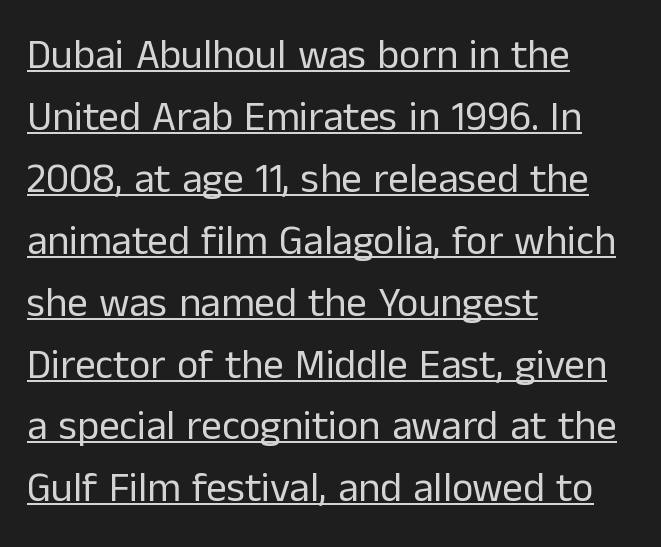
Q: Is the text bold? A: No.
Q: Is the text italic (slanted)? A: No, it is upright.
Q: Is the typeface a serif or a sans-serif typeface? A: Sans-serif.
Q: Is the text underlined? A: Yes.
Q: How is the paragraph aligned? A: Left-aligned.
Q: Is the spacing between letters normal or unusually wide? A: Normal.
Q: Is the spacing between lines tight, normal or loose? A: Normal.
Q: Width (condensed, normal, or wide)? A: Normal.
Q: Stroke contrast? A: Low.
Q: x-height? A: Medium.
Q: Monospaced? A: No.
